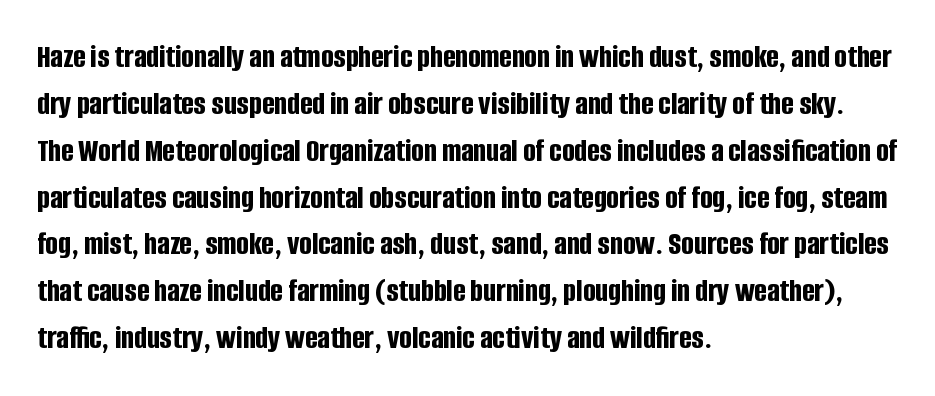
Q: Is the text bold? A: Yes.
Q: Is the text italic (slanted)? A: No, it is upright.
Q: Is the typeface a serif or a sans-serif typeface? A: Sans-serif.
Q: Is the text underlined? A: No.
Q: How is the paragraph aligned? A: Left-aligned.
Q: Is the spacing between letters normal or unusually wide? A: Normal.
Q: Is the spacing between lines tight, normal or loose? A: Normal.
Q: Width (condensed, normal, or wide)? A: Condensed.
Q: Stroke contrast? A: Low.
Q: x-height? A: Large.
Q: Monospaced? A: No.
